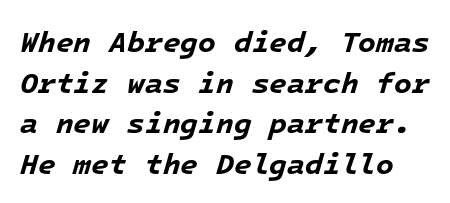
Rows of type keep a routine distance in the vertical direction. Plenty of ink on the page — the face is bold. The gaps between neighbouring characters are ordinary and unremarkable. You could count columns in this text — the font is strictly monospaced. Italic: yes, the glyphs are oblique. Descender tails drop into unmarked territory.
